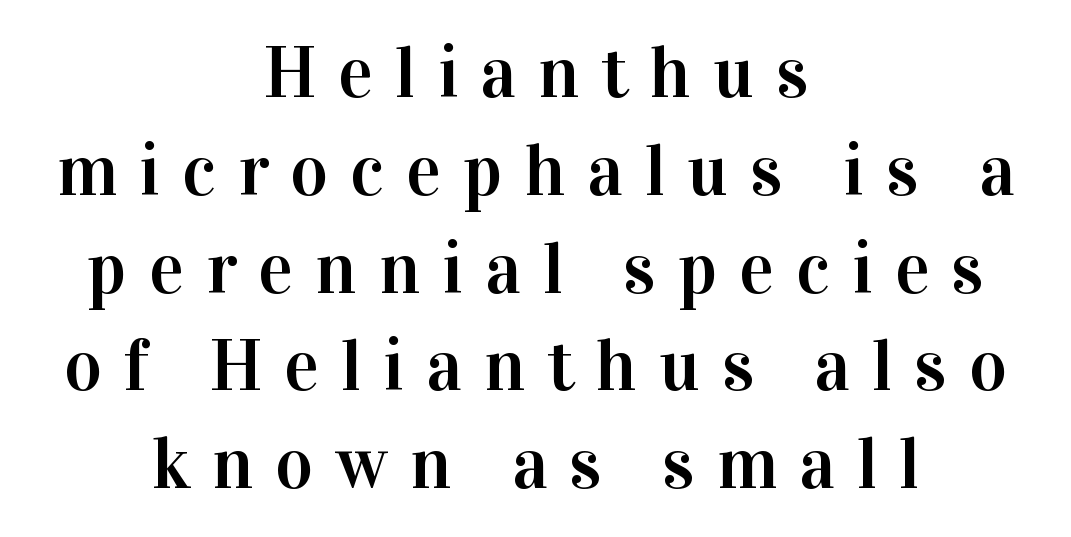
{"serif": "yes", "italic": "no", "width": "normal", "stroke_contrast": "high", "x_height": "medium", "monospaced": "no", "underline": "no", "align": "center", "line_spacing": "normal", "line_spacing_ratio": 1.34, "letter_spacing": "wide", "letter_spacing_em": 0.3, "glyph_px": 73}
